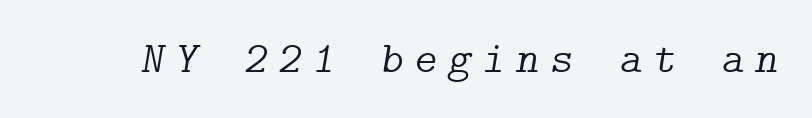
The whole block is typeset with a tilt. Short note: letters widely spaced. On a weight scale, this lands at 450 or below. Beneath every word, the page is bare. You can tell from the footed stems that serif type was used.
